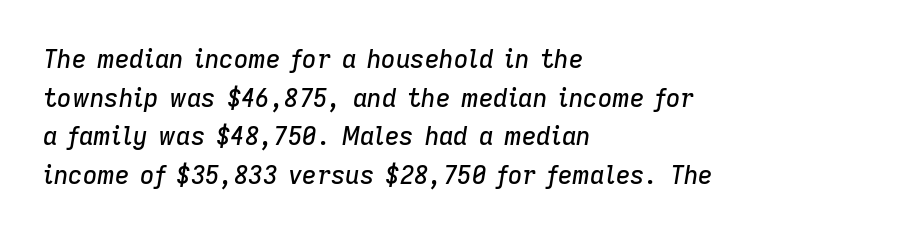
{"italic": "yes", "lean": "right", "slant_degrees": 9, "underline": "no", "align": "left", "line_spacing": "normal", "line_spacing_ratio": 1.55, "letter_spacing": "normal", "letter_spacing_em": 0.0, "glyph_px": 25}
